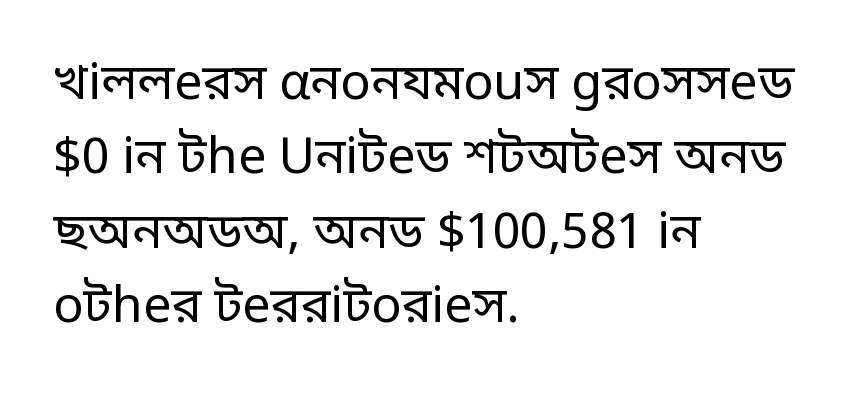
{"serif": "no", "italic": "no", "bold": "no", "weight": "regular", "width": "normal", "stroke_contrast": "low", "x_height": "large", "monospaced": "no", "underline": "no", "align": "left", "line_spacing": "normal", "line_spacing_ratio": 1.49, "letter_spacing": "normal", "letter_spacing_em": 0.0, "glyph_px": 50}
